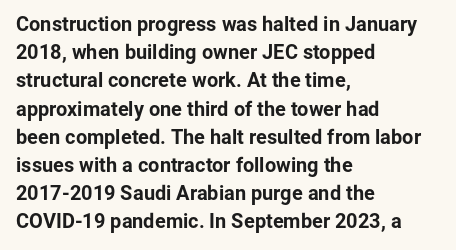
Q: Is the text bold? A: Yes.
Q: Is the text italic (slanted)? A: No, it is upright.
Q: Is the text underlined? A: No.
Q: How is the paragraph aligned? A: Left-aligned.
Q: Is the spacing between letters normal or unusually wide? A: Normal.
Q: Is the spacing between lines tight, normal or loose? A: Normal.
